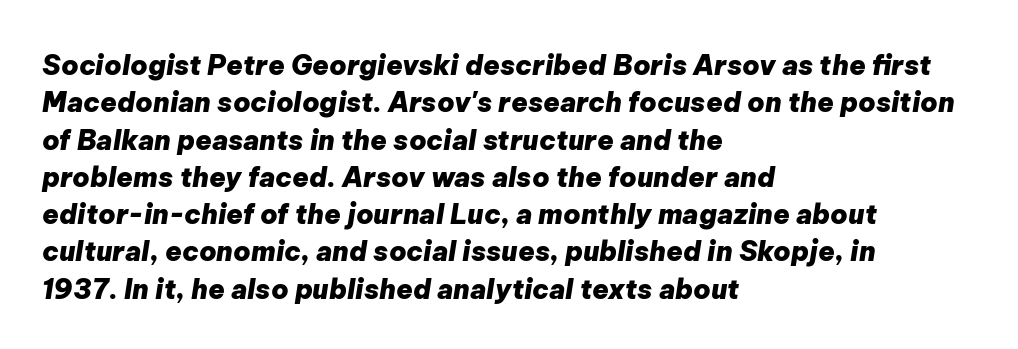
The image shows 27 px bold type, italic (leaning right); set left-aligned, normal line spacing (1.38x), normal letter spacing, not underlined.
